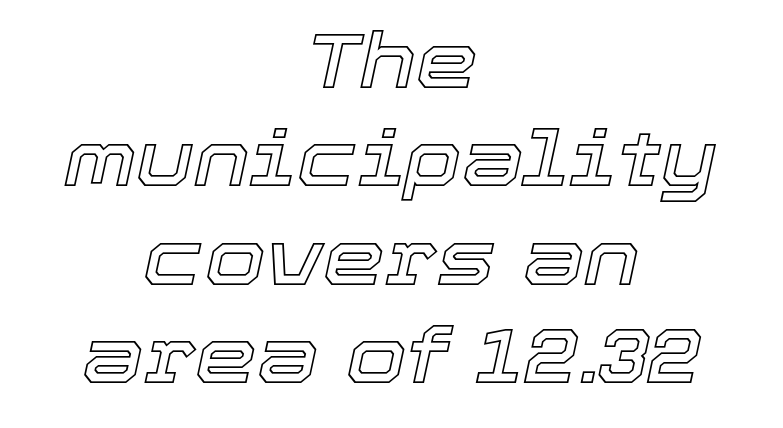
{"italic": "yes", "lean": "right", "slant_degrees": 12, "width": "normal", "x_height": "medium", "monospaced": "no", "underline": "no", "align": "center", "line_spacing": "normal", "line_spacing_ratio": 1.26, "letter_spacing": "normal", "letter_spacing_em": 0.0, "glyph_px": 78}
